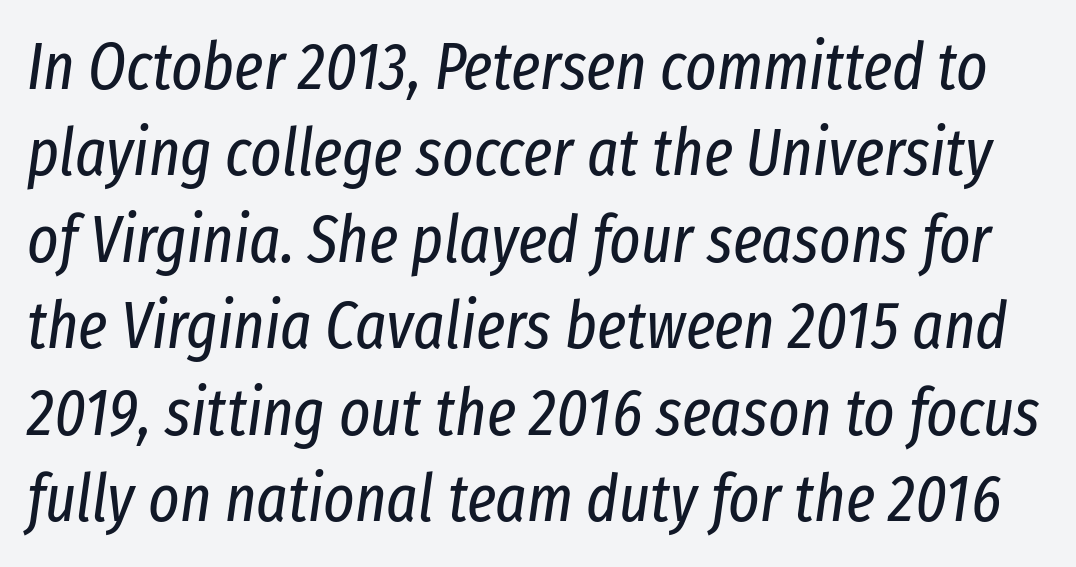
Is the stroke heavy? The answer is a plain regular-or-lighter. The lettering tilts uniformly, giving the passage an italic look. Letter spacing: default. Proportional: the letters do not fall into vertical columns.
